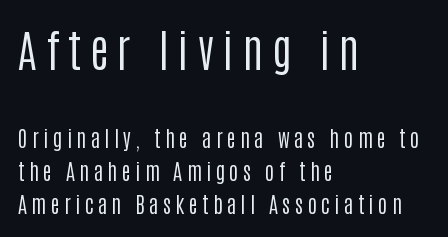
{"serif": "no", "italic": "no", "bold": "no", "weight": "regular", "width": "condensed", "stroke_contrast": "low", "x_height": "large", "monospaced": "no", "underline": "no", "align": "left", "line_spacing": "normal", "line_spacing_ratio": 1.51, "letter_spacing": "wide", "letter_spacing_em": 0.2, "larger_block": "first", "size_ratio": 2.05, "glyph_px": 45}
